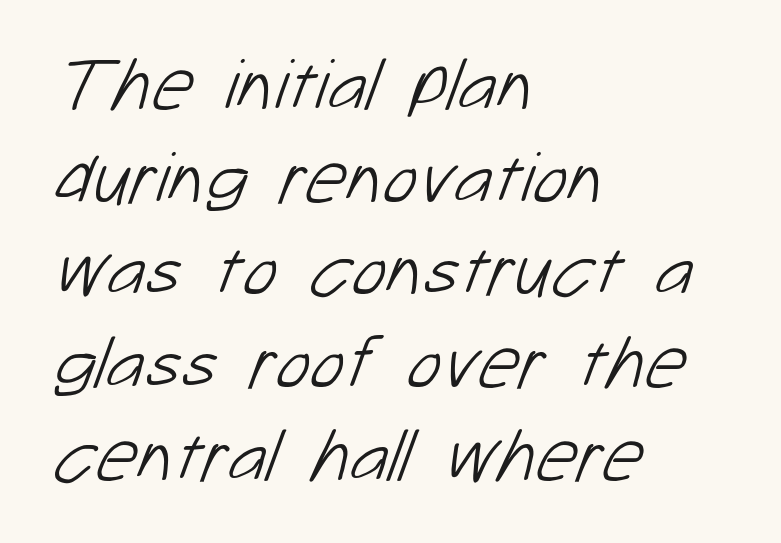
Q: Is the text bold? A: No.
Q: Is the typeface a serif or a sans-serif typeface? A: Sans-serif.
Q: Is the text underlined? A: No.
Q: How is the paragraph aligned? A: Left-aligned.
Q: Is the spacing between letters normal or unusually wide? A: Normal.
Q: Is the spacing between lines tight, normal or loose? A: Normal.
Q: Width (condensed, normal, or wide)? A: Normal.
Q: Stroke contrast? A: Low.
Q: x-height? A: Medium.
Q: Monospaced? A: No.
